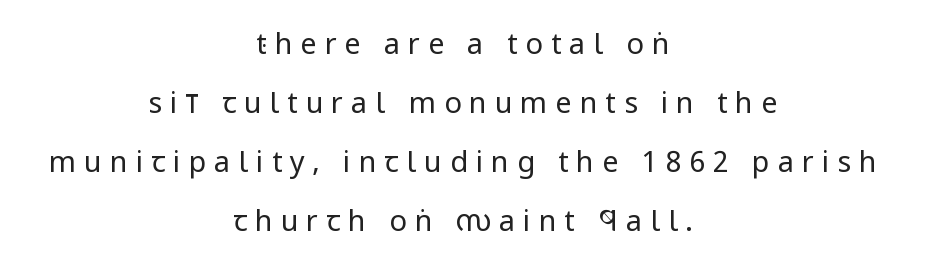
Check where the strokes stop: nothing finishes them off — pure sans. If you measured baseline to baseline, you'd find a long distance. Stem width sits at or under what a default text font uses. Think of a printed novel: that variable character pitch is what you see here.
